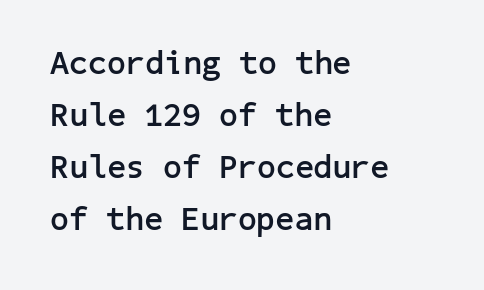
The image shows 33 px semibold sans-serif type, upright; set left-aligned, normal line spacing (1.58x), normal letter spacing, not underlined; low stroke contrast and a medium x-height.
